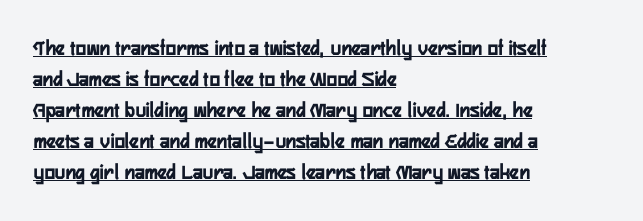
Q: Is the text italic (slanted)? A: No, it is upright.
Q: Is the text underlined? A: Yes.
Q: How is the paragraph aligned? A: Left-aligned.
Q: Is the spacing between letters normal or unusually wide? A: Normal.
Q: Is the spacing between lines tight, normal or loose? A: Normal.
